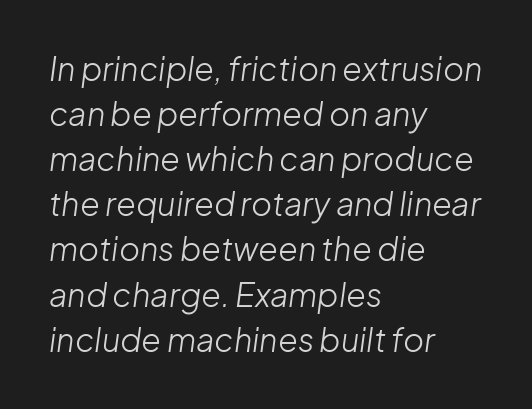
{"italic": "yes", "lean": "right", "slant_degrees": 8, "bold": "no", "weight": "light", "width": "normal", "stroke_contrast": "low", "x_height": "medium", "monospaced": "no", "underline": "no", "align": "left", "line_spacing": "normal", "line_spacing_ratio": 1.41, "letter_spacing": "normal", "letter_spacing_em": 0.0, "glyph_px": 32}
